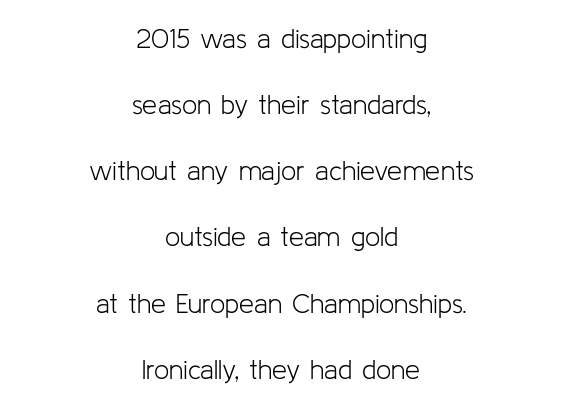
Q: Is the text bold? A: No.
Q: Is the text italic (slanted)? A: No, it is upright.
Q: Is the text underlined? A: No.
Q: How is the paragraph aligned? A: Centered.
Q: Is the spacing between letters normal or unusually wide? A: Normal.
Q: Is the spacing between lines tight, normal or loose? A: Loose.
